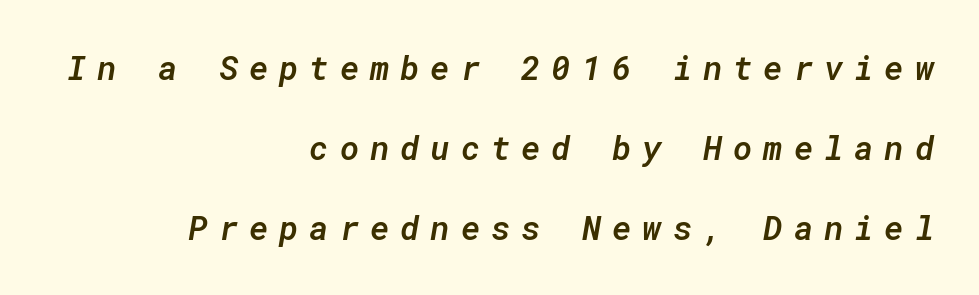
The image shows 33 px semibold type, italic (leaning right), monospaced; set right-aligned, loose line spacing (2.43x), unusually wide letter spacing (+0.33 em), not underlined; low stroke contrast and a medium x-height.
